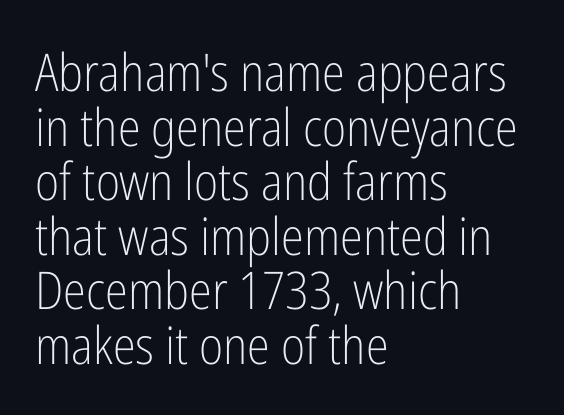
{"serif": "no", "italic": "no", "bold": "no", "weight": "light", "width": "condensed", "stroke_contrast": "low", "x_height": "medium", "monospaced": "no", "underline": "no", "align": "left", "line_spacing": "tight", "line_spacing_ratio": 1.05, "letter_spacing": "normal", "letter_spacing_em": 0.0, "glyph_px": 52}
